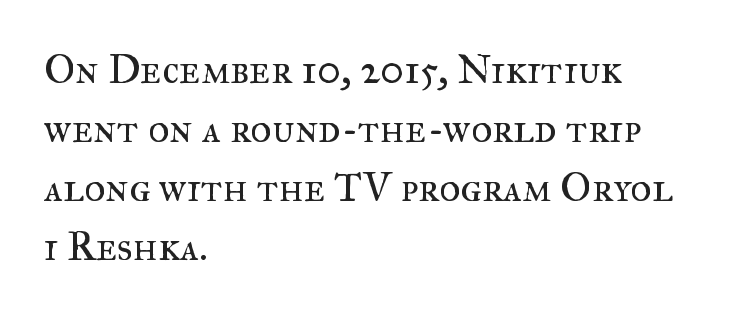
Is this a heavy cut? Hardly; it is regular or lighter. The designer went with a serif here, giving each stem small feet. Here the glyphs are tracked normally, forming tight word shapes. Nobody drew a line under any word here. The rows are spaced the way most documents space them. Horizontal alignment here is leftward, the default for most running prose.
